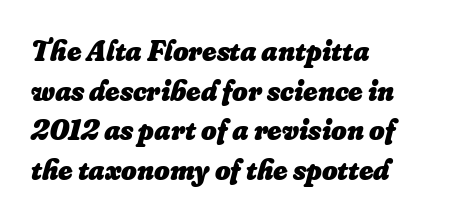
The image shows 30 px heavy type, italic (leaning right); set left-aligned, normal line spacing (1.32x), normal letter spacing, not underlined; low stroke contrast and a small x-height.
